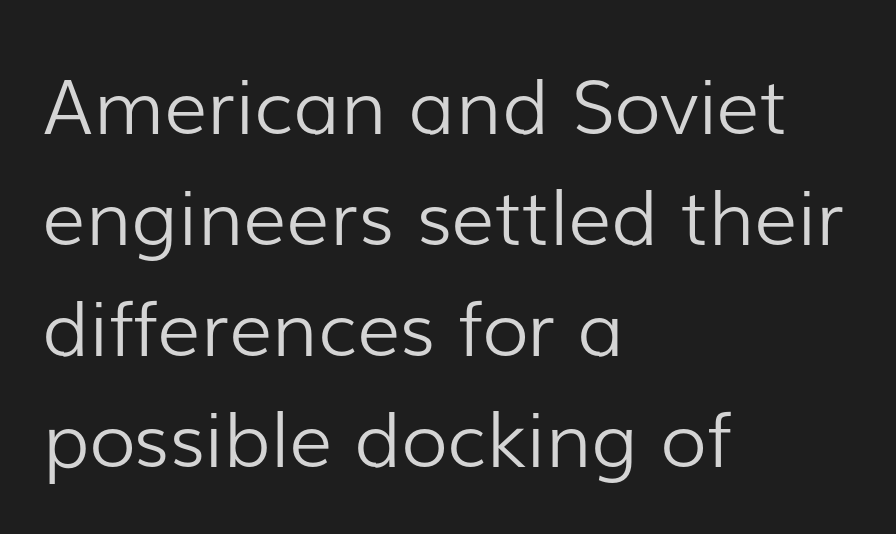
The image shows 76 px light sans-serif type, upright; set left-aligned, normal line spacing (1.46x), normal letter spacing, not underlined; low stroke contrast and a medium x-height.
